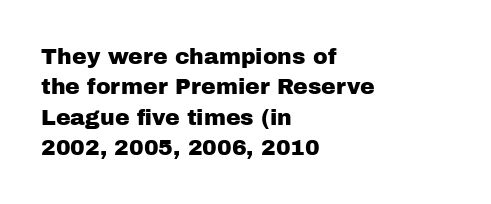
The image shows 22 px text type, upright; set left-aligned, normal line spacing (1.38x), normal letter spacing, not underlined.
